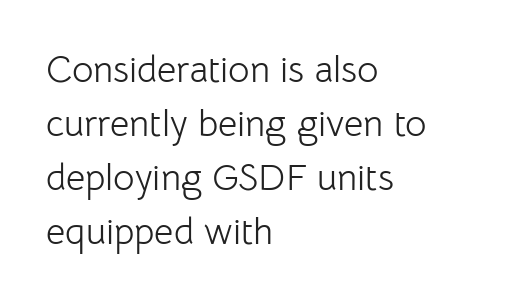
{"serif": "no", "italic": "no", "bold": "no", "weight": "light", "width": "normal", "stroke_contrast": "low", "x_height": "medium", "monospaced": "no", "underline": "no", "align": "left", "line_spacing": "normal", "line_spacing_ratio": 1.46, "letter_spacing": "normal", "letter_spacing_em": 0.0, "glyph_px": 37}
